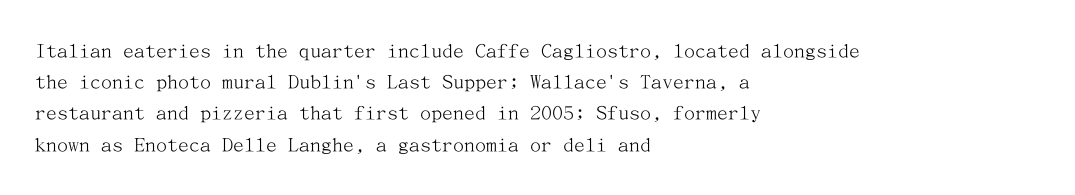
Every row of glyphs begins at an identical x-position on the left. The typesetting does not lean heavy: it is not bold. One glance says typical: line gaps are just what's usual. Underlining? Definitely not there.
